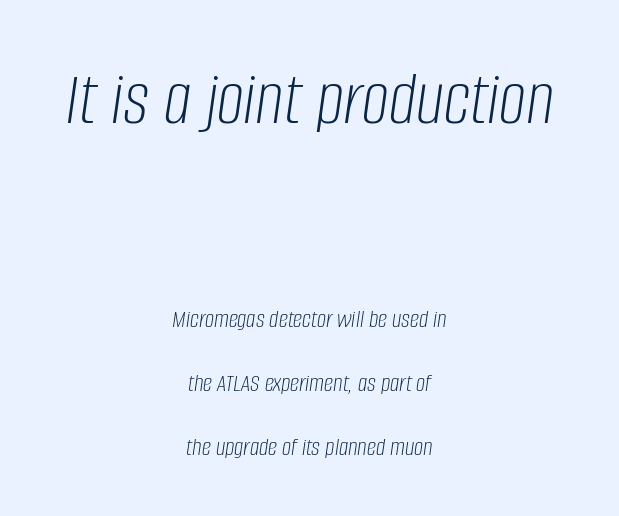
The image shows 77 px light, condensed type, italic (leaning right); set centered, loose line spacing (2.45x), normal letter spacing, not underlined; the first (top) block is 2.96x larger; low stroke contrast and a large x-height.
